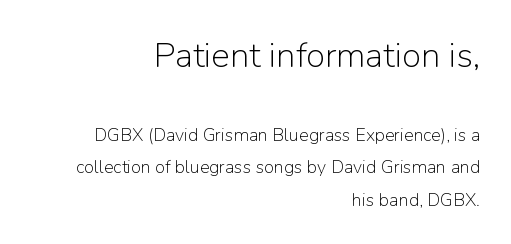
A typesetter would mark this as roman, not italic. Character size in the leading block exceeds that of the trailing block. Teacher's note: observe the even right margin — that is flush-right alignment. Stem width sits at or under what a default text font uses.
